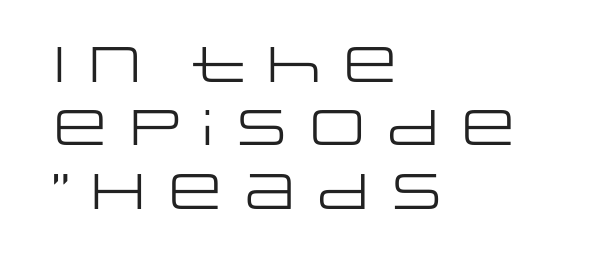
The image shows 50 px regular-weight, wide sans-serif type, upright; set left-aligned, normal line spacing (1.27x), normal letter spacing, not underlined; low stroke contrast and a large x-height.
